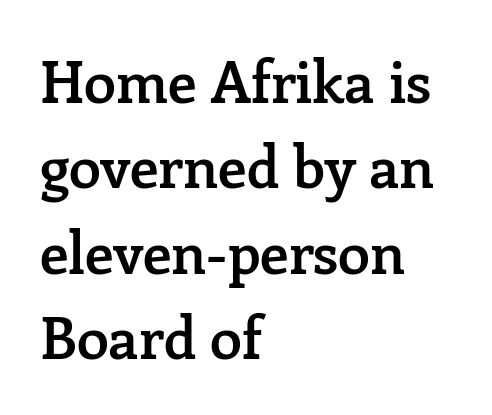
Rows of type keep a routine distance in the vertical direction. Underline: absent. Tall strokes in this sample are plumb rather than angled. The paragraph has a hard left edge and a soft right edge. You can tell from the footed stems that serif type was used.
